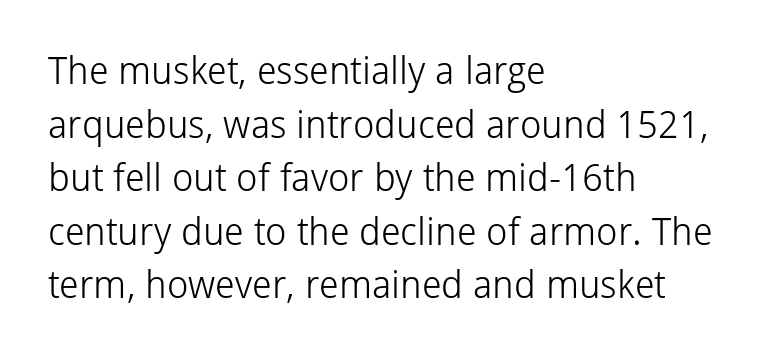
{"serif": "no", "italic": "no", "bold": "no", "weight": "light", "width": "normal", "stroke_contrast": "low", "x_height": "medium", "monospaced": "no", "underline": "no", "align": "left", "line_spacing": "normal", "line_spacing_ratio": 1.41, "letter_spacing": "normal", "letter_spacing_em": 0.0, "glyph_px": 38}
